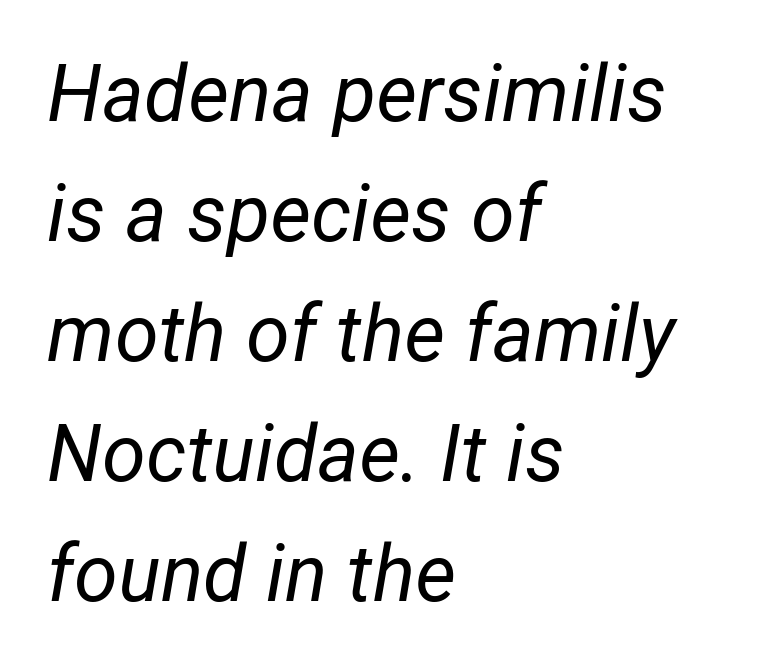
{"italic": "yes", "lean": "right", "slant_degrees": 12, "bold": "no", "weight": "regular", "width": "normal", "stroke_contrast": "low", "x_height": "medium", "monospaced": "no", "underline": "no", "align": "left", "line_spacing": "normal", "line_spacing_ratio": 1.52, "letter_spacing": "normal", "letter_spacing_em": 0.0, "glyph_px": 79}
